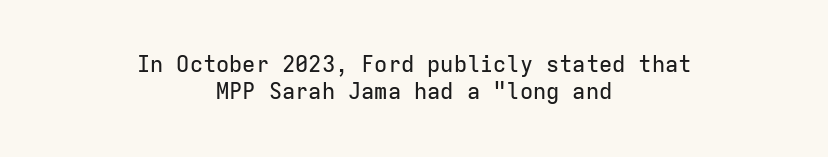
{"italic": "no", "underline": "no", "align": "center", "line_spacing_ratio": 1.24, "letter_spacing": "normal", "letter_spacing_em": 0.0, "glyph_px": 22}
